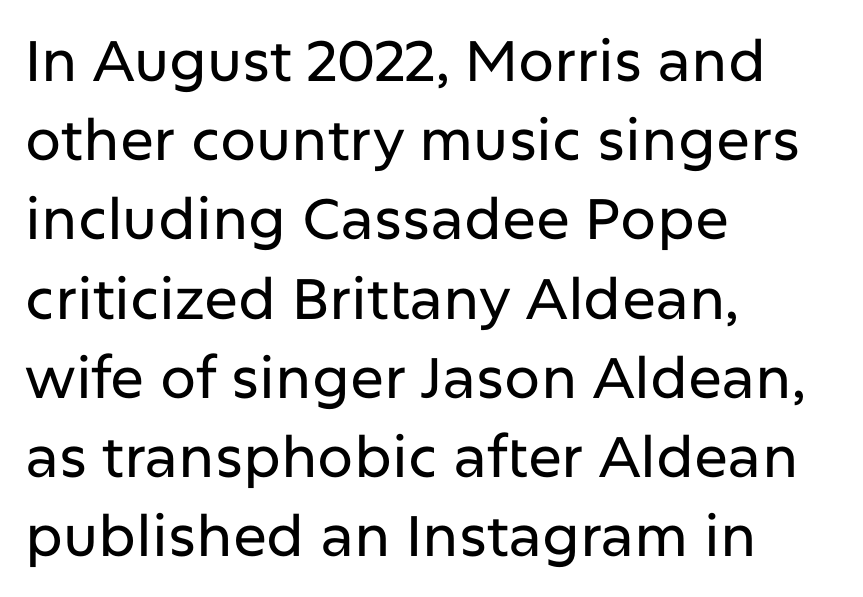
{"serif": "no", "italic": "no", "width": "normal", "stroke_contrast": "low", "x_height": "medium", "monospaced": "no", "underline": "no", "align": "left", "line_spacing": "normal", "line_spacing_ratio": 1.39, "letter_spacing": "normal", "letter_spacing_em": 0.0, "glyph_px": 57}
